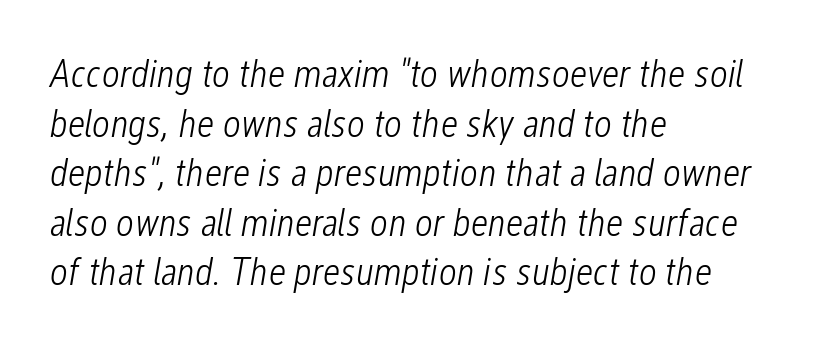
No extra tracking has been applied to these lines. Summary of weight: not heavy and not bold. Proportional: the letters do not fall into vertical columns. These lines are set flush left with a ragged right edge. Yep, that's italic — everything's leaning.
